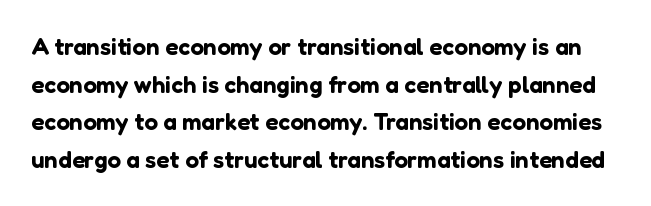
Q: Is the text italic (slanted)? A: No, it is upright.
Q: Is the text underlined? A: No.
Q: Is the spacing between letters normal or unusually wide? A: Normal.
Q: Is the spacing between lines tight, normal or loose? A: Normal.
